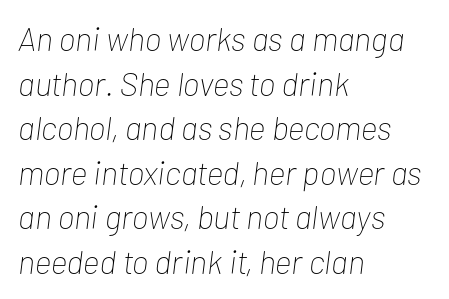
The image shows 33 px thin, condensed type, italic (leaning right); set left-aligned, normal line spacing (1.35x), normal letter spacing, not underlined; low stroke contrast and a medium x-height.
